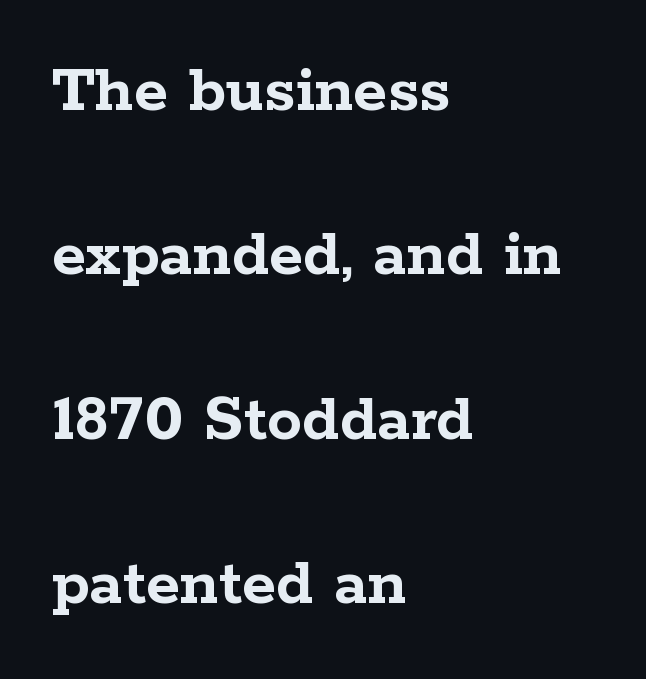
{"serif": "yes", "italic": "no", "bold": "yes", "weight": "semibold", "width": "wide", "stroke_contrast": "low", "x_height": "medium", "monospaced": "no", "underline": "no", "align": "left", "line_spacing": "loose", "line_spacing_ratio": 2.35, "letter_spacing": "normal", "letter_spacing_em": 0.0, "glyph_px": 70}
